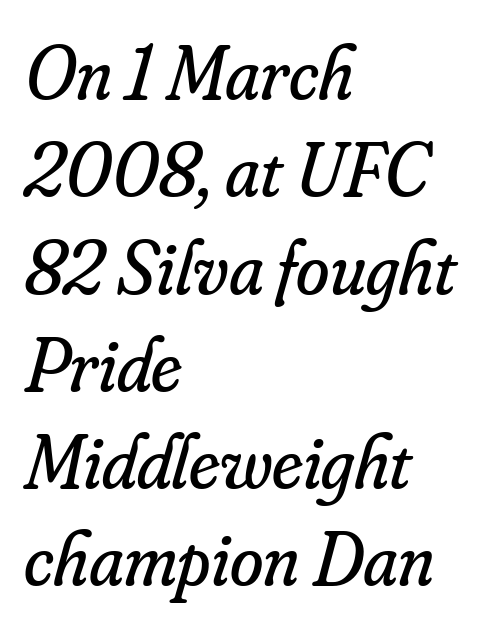
This sample keeps an unexceptional amount of space between lines. Underline: absent. Reading down the block, your eye returns to a fixed left position each line. On a weight scale, this lands at 450 or below. Unlike a clean sans, this face finishes its strokes with serifs. These lines keep a tight, regular rhythm from letter to letter.
